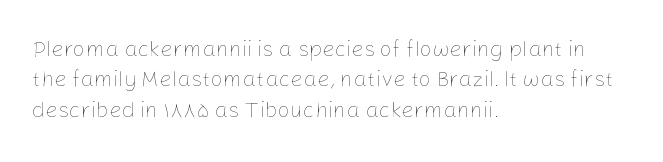
Q: Is the text bold? A: No.
Q: Is the text italic (slanted)? A: No, it is upright.
Q: Is the text underlined? A: No.
Q: How is the paragraph aligned? A: Left-aligned.
Q: Is the spacing between letters normal or unusually wide? A: Normal.
Q: Is the spacing between lines tight, normal or loose? A: Normal.
